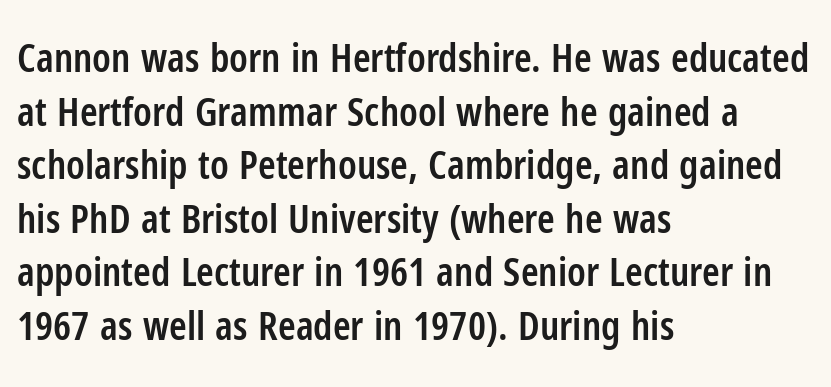
The image shows 40 px semibold, condensed sans-serif type, upright; set left-aligned, normal line spacing (1.34x), normal letter spacing, not underlined; low stroke contrast and a medium x-height.
